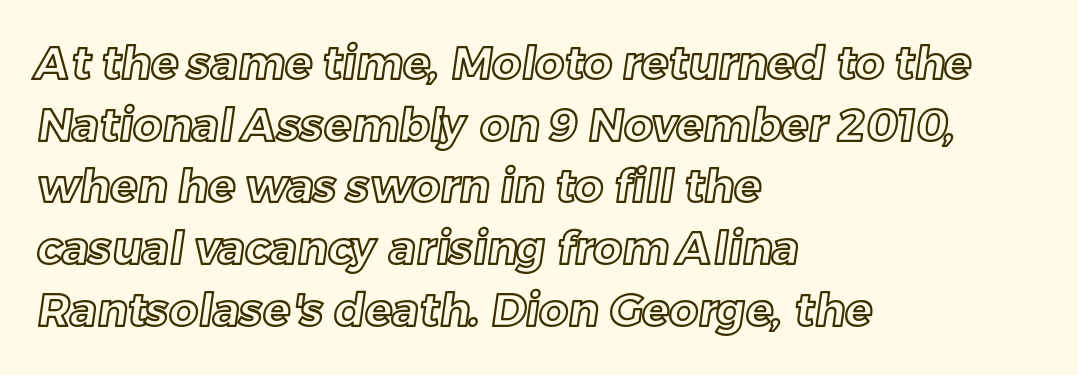
Q: Is the text underlined? A: No.
Q: How is the paragraph aligned? A: Left-aligned.
Q: Is the spacing between letters normal or unusually wide? A: Normal.
Q: Is the spacing between lines tight, normal or loose? A: Normal.
Q: Width (condensed, normal, or wide)? A: Normal.
Q: x-height? A: Medium.
Q: Monospaced? A: No.
